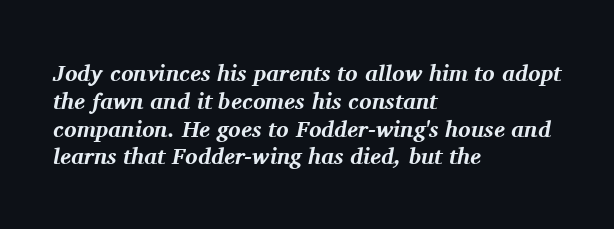
Strokes here are thick enough to call this a true bold. Glance below the letters and you will spot only blank space. These lines stack with their left ends in a neat column. Is the type slanted? Yes — the strokes lean at a clear angle. Standard letterfit; no display-style spreading of the glyphs.
